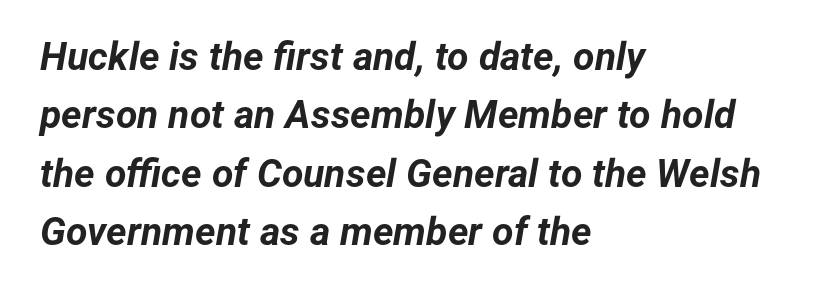
The image shows 39 px bold type, italic (leaning right); set left-aligned, normal line spacing (1.5x), normal letter spacing, not underlined; low stroke contrast and a medium x-height.
